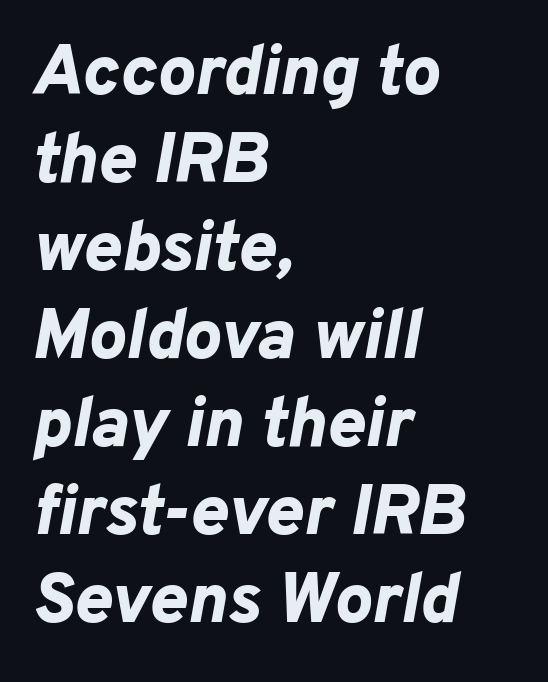
This sample has the flowing, uneven cadence of proportional lettering. Italic: yes, the glyphs are oblique. Horizontal alignment here is leftward, the default for most running prose. The words here are not underlined. The gaps between neighbouring characters are ordinary and unremarkable.
